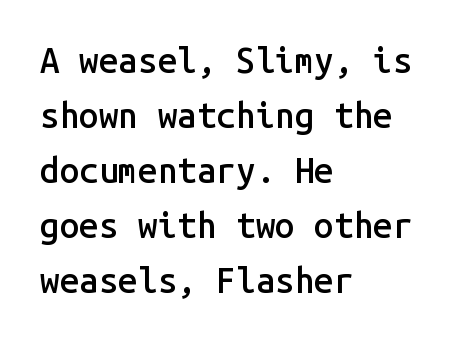
Is the letter spacing exaggerated? No — it looks like the ordinary default. The face used here is a semibold: visibly heavier than regular, lighter than bold. Clear beneath every line of the passage. Each letter, wide or thin by design, is forced into the same width here. The ragged edge is on the right, which tells us the setting is flush left.
